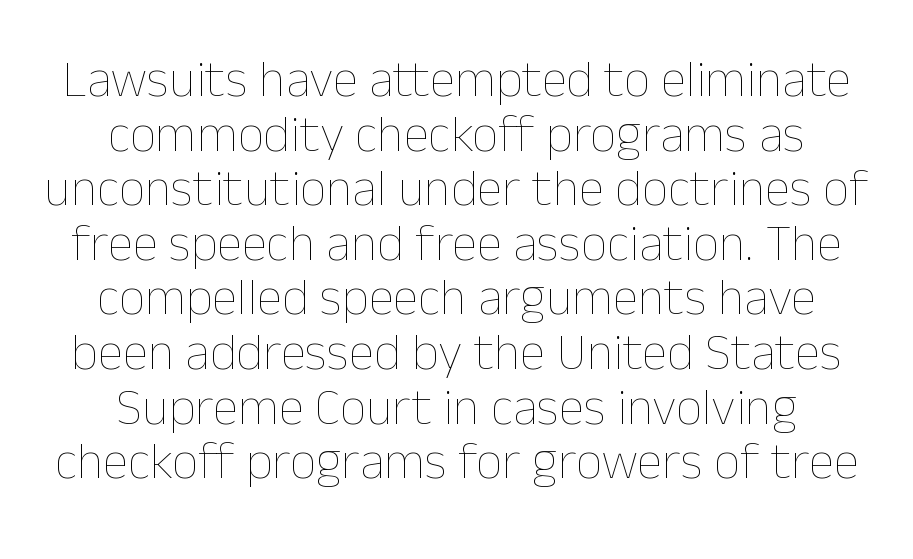
Q: Is the text bold? A: No.
Q: Is the text italic (slanted)? A: No, it is upright.
Q: Is the text underlined? A: No.
Q: How is the paragraph aligned? A: Centered.
Q: Is the spacing between letters normal or unusually wide? A: Normal.
Q: Is the spacing between lines tight, normal or loose? A: Tight.
Q: Width (condensed, normal, or wide)? A: Normal.
Q: Stroke contrast? A: Low.
Q: x-height? A: Medium.
Q: Monospaced? A: No.
